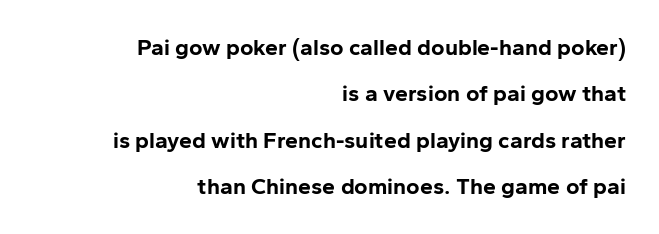
The image shows 23 px bold type, upright; set right-aligned, loose line spacing (2.02x), normal letter spacing, not underlined.
